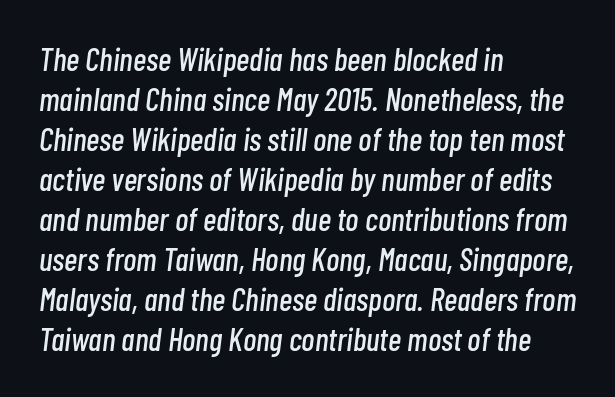
{"italic": "yes", "lean": "right", "slant_degrees": 7, "width": "condensed", "stroke_contrast": "low", "x_height": "medium", "monospaced": "no", "underline": "no", "align": "left", "line_spacing": "normal", "line_spacing_ratio": 1.25, "letter_spacing": "normal", "letter_spacing_em": 0.0, "glyph_px": 32}
